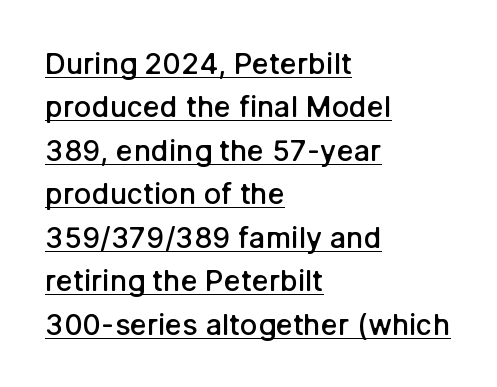
Here the glyphs are tracked normally, forming tight word shapes. Do the characters align in a grid? No, the font is proportional. The letters stand upright; this is a roman face. Casual observation: everything's shoved over to the left. Leading matches the norm, producing a regular column. This is moderately heavy type, rendered in semibold.
